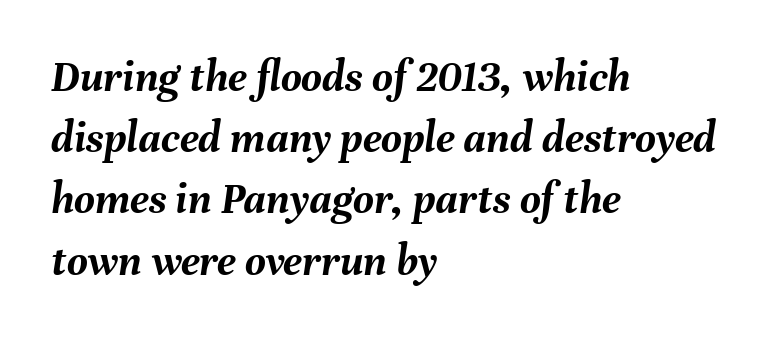
The specimen reads as italic at a glance. These words are printed bold, with thick strokes throughout. These lines keep a tight, regular rhythm from letter to letter. Do the characters align in a grid? No, the font is proportional.
